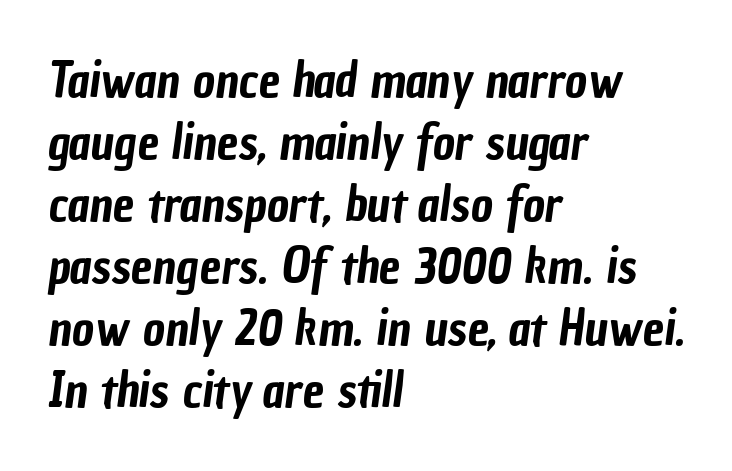
The image shows 48 px condensed sans-serif type; set left-aligned, normal line spacing (1.29x), normal letter spacing, not underlined; low stroke contrast and a medium x-height.
